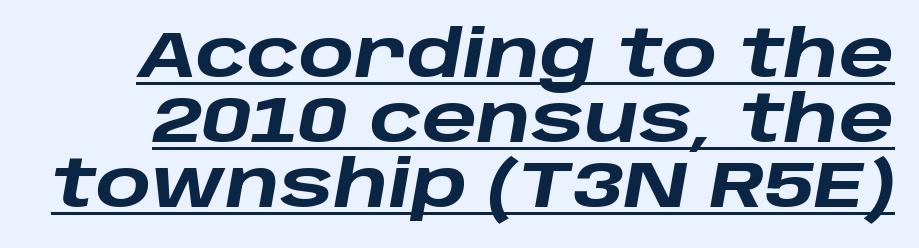
Q: Is the text bold? A: Yes.
Q: Is the text italic (slanted)? A: Yes, it leans right by about 10 degrees.
Q: Is the text underlined? A: Yes.
Q: Is the spacing between letters normal or unusually wide? A: Normal.
Q: Is the spacing between lines tight, normal or loose? A: Tight.
Q: Width (condensed, normal, or wide)? A: Wide.
Q: Stroke contrast? A: Low.
Q: x-height? A: Large.
Q: Monospaced? A: No.
